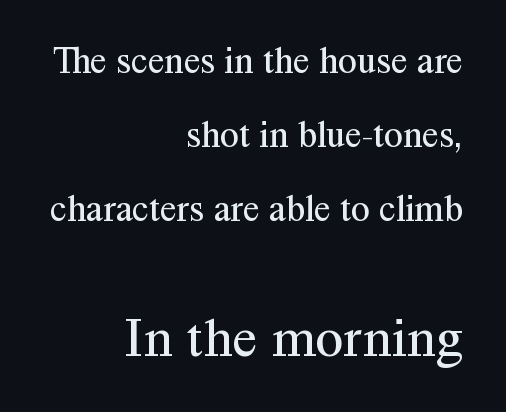
Where is the straight margin? On the right. Descender tails drop into unmarked territory. Bigger letters appear in the bottom chunk; the top chunk is reduced. Posture: upright roman. The letters advance in unequal steps, a hallmark of proportional type. A typesetter would call this leading open, well beyond the default.
